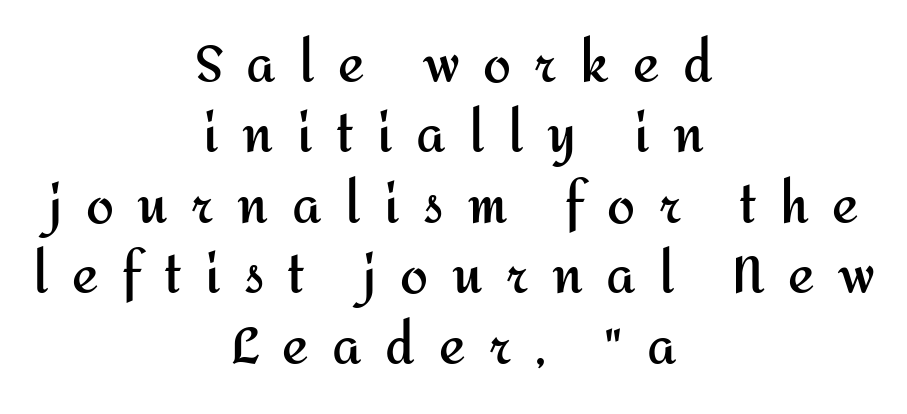
The image shows 50 px semibold sans-serif type, upright; set centered, normal line spacing (1.41x), unusually wide letter spacing (+0.47 em), not underlined; medium stroke contrast and a medium x-height.
